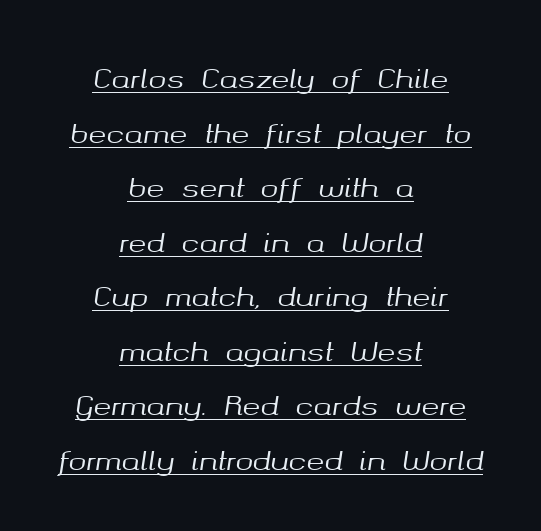
Underlined type. Teacher's note: observe the equal gaps on both sides — that is centered alignment. Honestly, the letter spacing is just normal — you wouldn't notice it. These lines were composed using italics.
